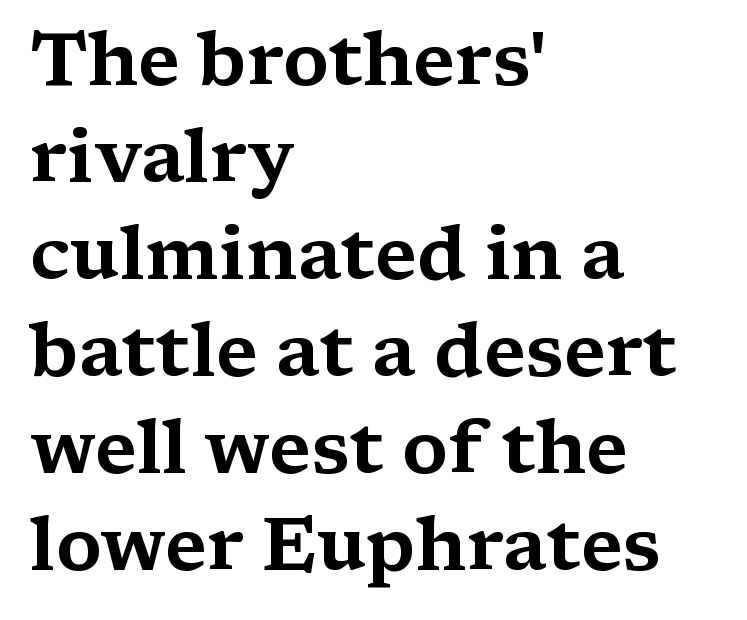
Check under the words: just untouched page. Successive baselines arrive at the customary interval. No italicization has been applied; the sample stays upright. Does the type have serifs? Yes, each stem ends in a small foot. Glyph-to-glyph distance matches everyday printed text. Character widths vary here, with narrow letters taking less room than wide ones.
